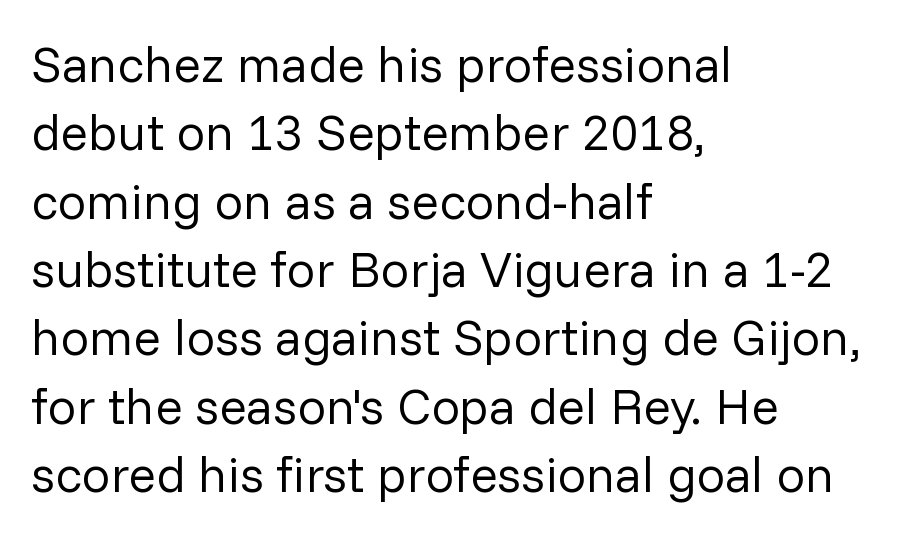
The image shows 51 px regular-weight sans-serif type, upright; set left-aligned, normal line spacing (1.34x), normal letter spacing, not underlined; low stroke contrast and a medium x-height.
